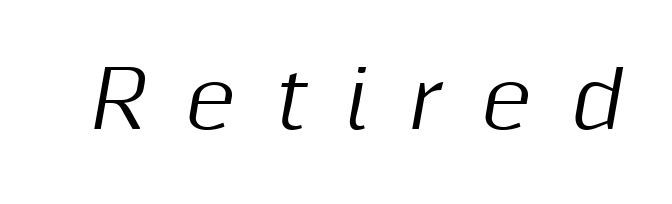
{"italic": "yes", "lean": "right", "slant_degrees": 10, "width": "normal", "stroke_contrast": "medium", "x_height": "medium", "monospaced": "no", "underline": "no", "letter_spacing": "wide", "letter_spacing_em": 0.49, "glyph_px": 78}
